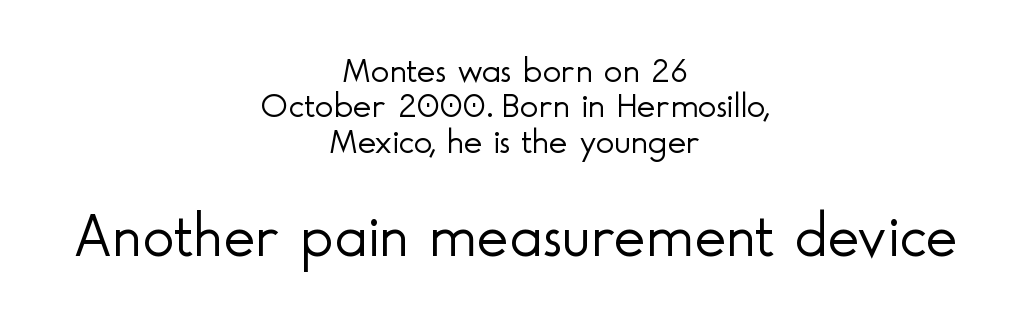
If you folded the block vertically in half, each line would mirror itself in length. Underline: absent. Successive baselines arrive quickly, one right under another. The typography opts for an upright posture over an oblique one.
